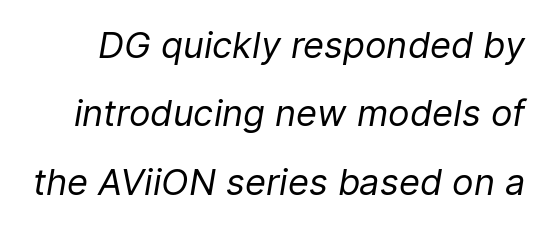
The image shows 36 px regular-weight type, italic (leaning right); set loose line spacing (1.9x), normal letter spacing, not underlined; low stroke contrast and a medium x-height.
